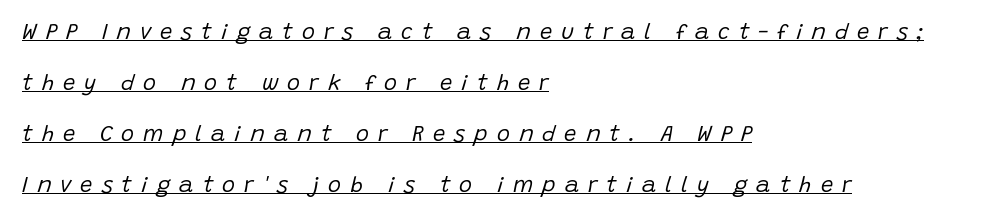
{"italic": "yes", "lean": "right", "slant_degrees": 15, "bold": "no", "underline": "yes", "align": "left", "line_spacing": "loose", "line_spacing_ratio": 2.32, "letter_spacing": "wide", "letter_spacing_em": 0.41, "glyph_px": 22}
